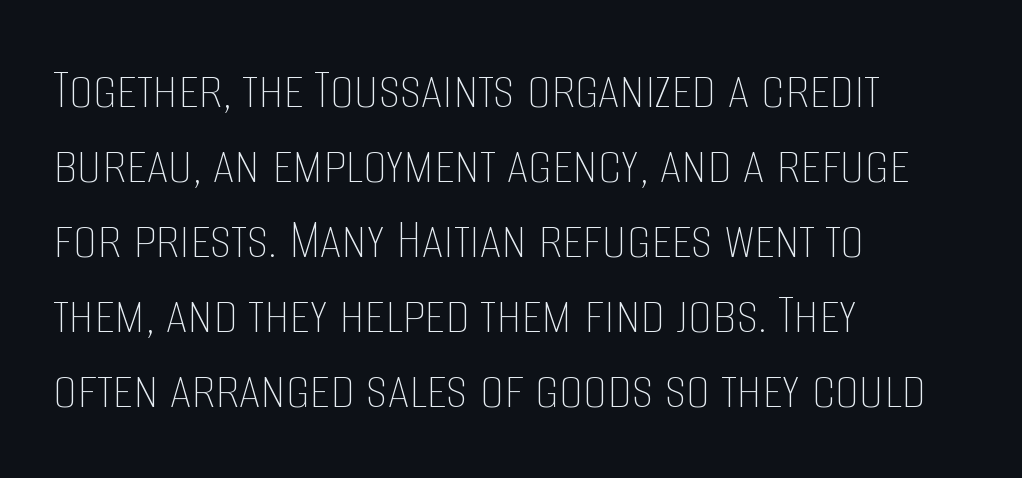
Q: Is the text bold? A: No.
Q: Is the text italic (slanted)? A: No, it is upright.
Q: Is the text underlined? A: No.
Q: How is the paragraph aligned? A: Left-aligned.
Q: Is the spacing between letters normal or unusually wide? A: Normal.
Q: Is the spacing between lines tight, normal or loose? A: Normal.
Q: Width (condensed, normal, or wide)? A: Condensed.
Q: Stroke contrast? A: Low.
Q: x-height? A: Large.
Q: Monospaced? A: No.
